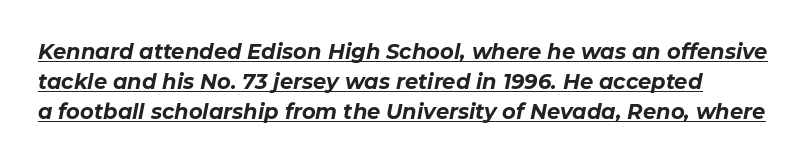
Students, note that the glyphs here touch the page at normal intervals. Is there much room between lines? A standard amount, neither cramped nor airy. You can tell it's italic because the verticals aren't actually vertical. The passage shown is underscored from start to finish. Weight: bold.
